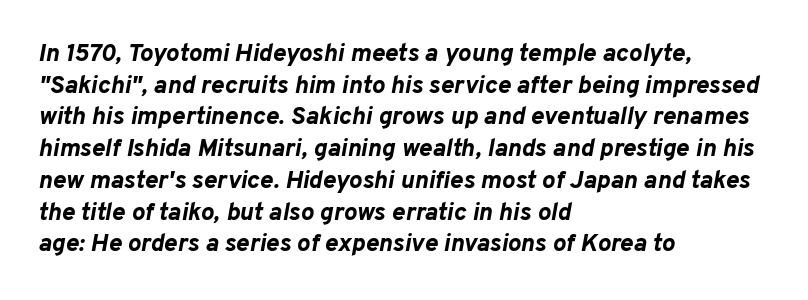
{"italic": "yes", "lean": "right", "slant_degrees": 10, "bold": "yes", "underline": "no", "align": "left", "line_spacing": "normal", "line_spacing_ratio": 1.27, "letter_spacing": "normal", "letter_spacing_em": 0.0, "glyph_px": 25}
